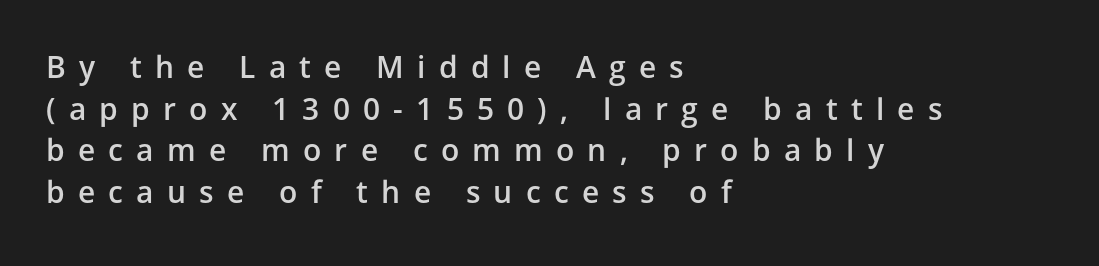
Q: Is the text bold? A: Semi-bold.
Q: Is the text italic (slanted)? A: No, it is upright.
Q: Is the typeface a serif or a sans-serif typeface? A: Sans-serif.
Q: Is the text underlined? A: No.
Q: How is the paragraph aligned? A: Left-aligned.
Q: Is the spacing between letters normal or unusually wide? A: Unusually wide.
Q: Is the spacing between lines tight, normal or loose? A: Normal.
Q: Width (condensed, normal, or wide)? A: Normal.
Q: Stroke contrast? A: Low.
Q: x-height? A: Medium.
Q: Monospaced? A: No.
